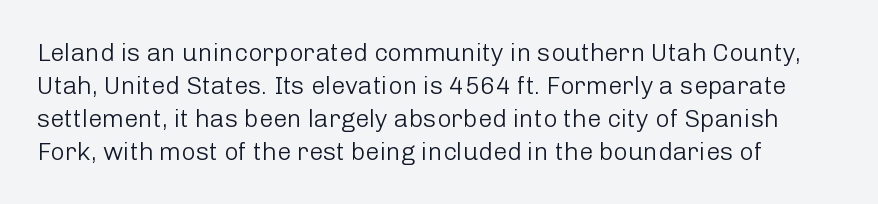
Q: Is the text bold? A: No.
Q: Is the text italic (slanted)? A: No, it is upright.
Q: Is the text underlined? A: No.
Q: Is the spacing between letters normal or unusually wide? A: Normal.
Q: Is the spacing between lines tight, normal or loose? A: Normal.
